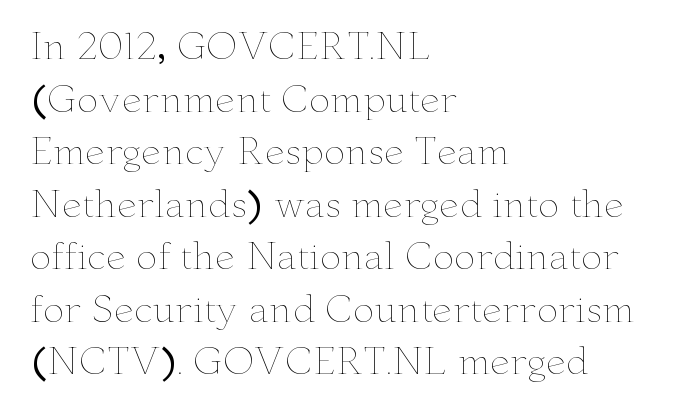
Q: Is the text bold? A: No.
Q: Is the text italic (slanted)? A: No, it is upright.
Q: Is the text underlined? A: No.
Q: How is the paragraph aligned? A: Left-aligned.
Q: Is the spacing between letters normal or unusually wide? A: Normal.
Q: Is the spacing between lines tight, normal or loose? A: Normal.
Q: Width (condensed, normal, or wide)? A: Wide.
Q: Stroke contrast? A: Low.
Q: x-height? A: Small.
Q: Monospaced? A: No.
